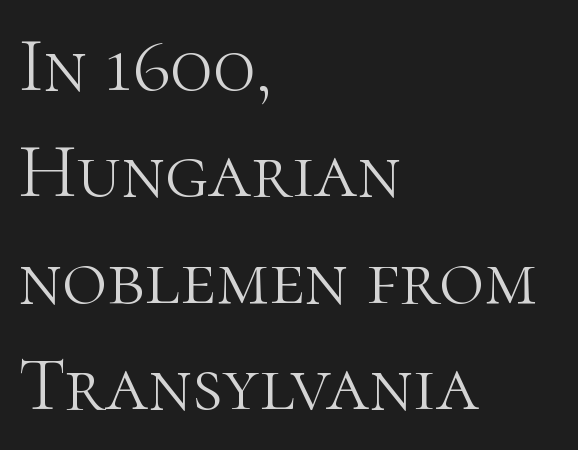
Q: Is the text bold? A: No.
Q: Is the text italic (slanted)? A: No, it is upright.
Q: Is the typeface a serif or a sans-serif typeface? A: Serif.
Q: Is the text underlined? A: No.
Q: How is the paragraph aligned? A: Left-aligned.
Q: Is the spacing between letters normal or unusually wide? A: Normal.
Q: Is the spacing between lines tight, normal or loose? A: Normal.
Q: Width (condensed, normal, or wide)? A: Normal.
Q: Stroke contrast? A: High.
Q: x-height? A: Medium.
Q: Monospaced? A: No.
